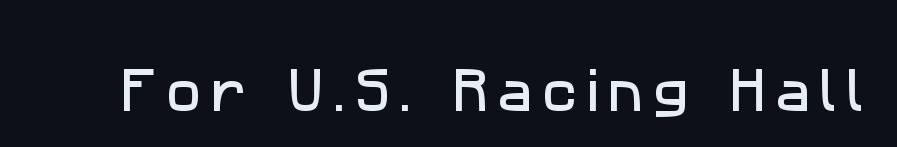
{"serif": "no", "width": "normal", "stroke_contrast": "low", "x_height": "medium", "monospaced": "no", "underline": "no", "letter_spacing": "wide", "letter_spacing_em": 0.2, "glyph_px": 47}
